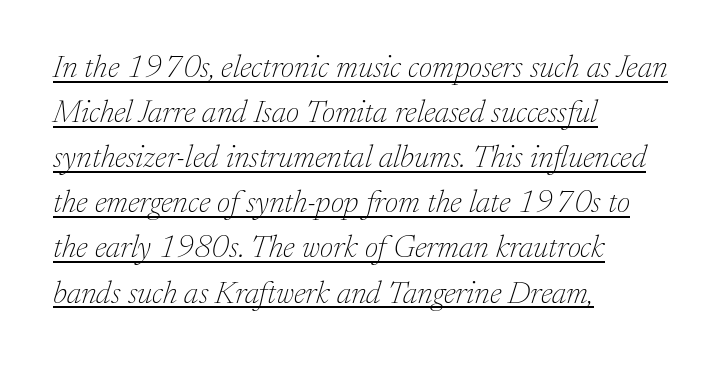
Q: Is the text bold? A: No.
Q: Is the text italic (slanted)? A: Yes, it leans right by about 17 degrees.
Q: Is the typeface a serif or a sans-serif typeface? A: Serif.
Q: Is the text underlined? A: Yes.
Q: How is the paragraph aligned? A: Left-aligned.
Q: Is the spacing between letters normal or unusually wide? A: Normal.
Q: Is the spacing between lines tight, normal or loose? A: Normal.
Q: Width (condensed, normal, or wide)? A: Normal.
Q: Stroke contrast? A: Low.
Q: x-height? A: Medium.
Q: Monospaced? A: No.
